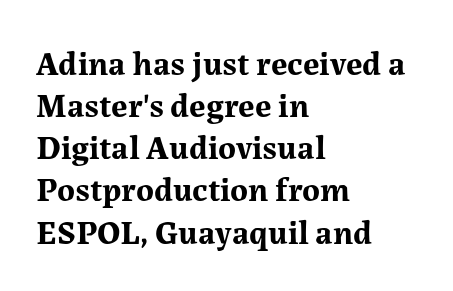
The typeface chosen for these lines features serifs. Type without underlining. Inter-character spacing is left at the font's built-in metrics. Think of a printed novel: that variable character pitch is what you see here. In terms of weight, the rendering is a true, heavy bold.
